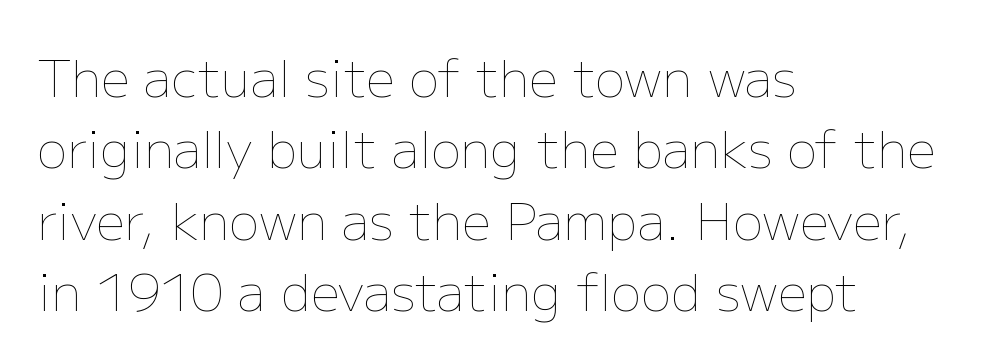
{"italic": "no", "bold": "no", "weight": "thin", "width": "normal", "stroke_contrast": "low", "x_height": "medium", "monospaced": "no", "underline": "no", "align": "left", "line_spacing": "normal", "line_spacing_ratio": 1.4, "letter_spacing": "normal", "letter_spacing_em": 0.0, "glyph_px": 51}
